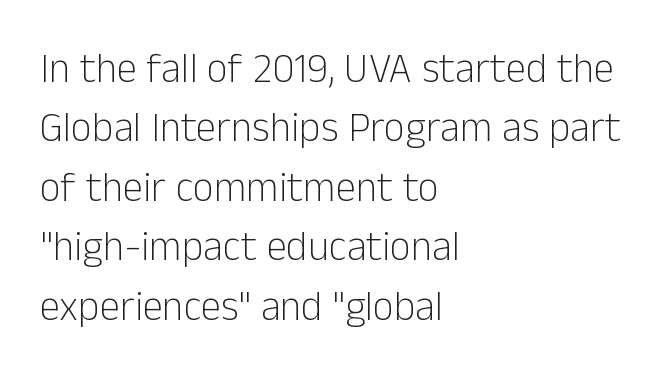
Q: Is the text bold? A: No.
Q: Is the text italic (slanted)? A: No, it is upright.
Q: Is the typeface a serif or a sans-serif typeface? A: Sans-serif.
Q: Is the text underlined? A: No.
Q: How is the paragraph aligned? A: Left-aligned.
Q: Is the spacing between letters normal or unusually wide? A: Normal.
Q: Is the spacing between lines tight, normal or loose? A: Normal.
Q: Width (condensed, normal, or wide)? A: Normal.
Q: Stroke contrast? A: Low.
Q: x-height? A: Medium.
Q: Monospaced? A: No.
